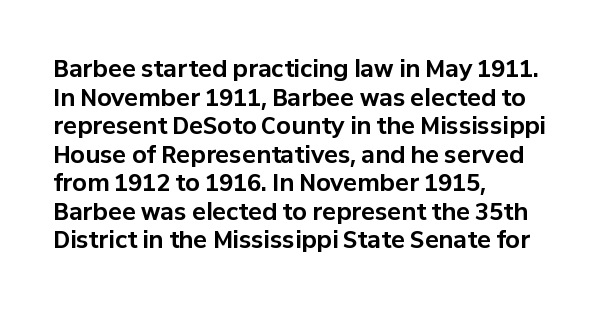
{"italic": "no", "bold": "yes", "underline": "no", "align": "left", "line_spacing_ratio": 1.24, "letter_spacing": "normal", "letter_spacing_em": 0.0, "glyph_px": 23}
